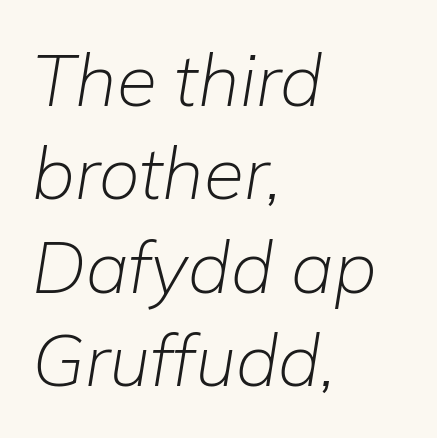
The image shows 73 px light type, italic (leaning right); set left-aligned, normal line spacing (1.28x), normal letter spacing, not underlined; low stroke contrast and a medium x-height.
